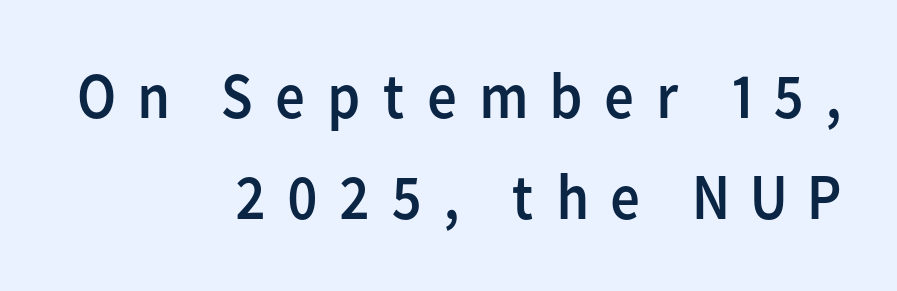
The image shows 65 px regular-weight sans-serif type, upright; set right-aligned, normal line spacing (1.55x), unusually wide letter spacing (+0.3 em), not underlined; low stroke contrast and a medium x-height.
